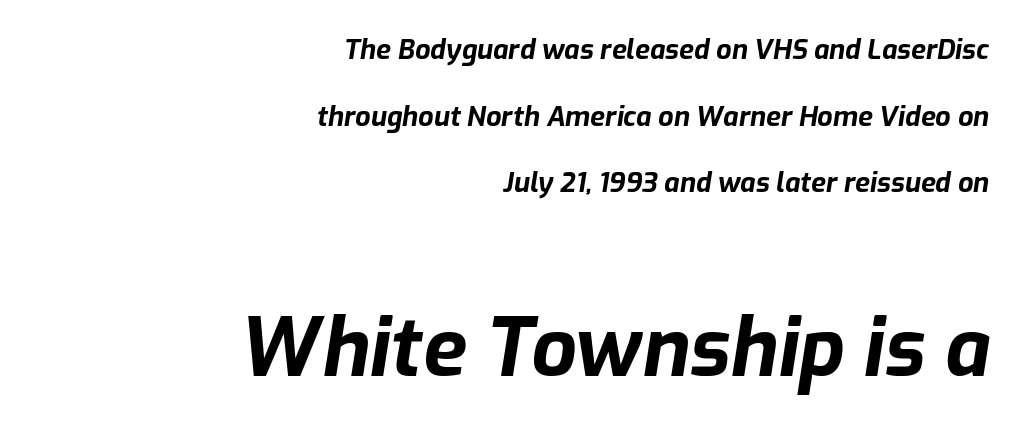
Q: Is the text bold? A: Yes.
Q: Is the text italic (slanted)? A: Yes, it leans right by about 9 degrees.
Q: Is the text underlined? A: No.
Q: How is the paragraph aligned? A: Right-aligned.
Q: Is the spacing between letters normal or unusually wide? A: Normal.
Q: Is the spacing between lines tight, normal or loose? A: Loose.
Q: Which block of text is set in a larger size, the first (top) or the second (bottom)? A: The second (bottom) one.
Q: Width (condensed, normal, or wide)? A: Normal.
Q: Stroke contrast? A: Low.
Q: x-height? A: Medium.
Q: Monospaced? A: No.
